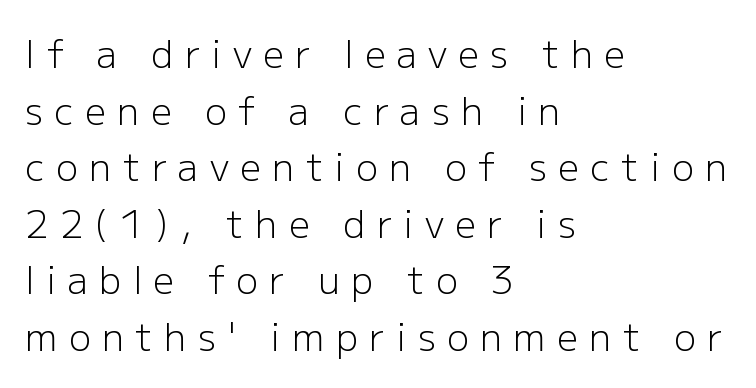
{"serif": "no", "italic": "no", "bold": "no", "weight": "light", "width": "normal", "stroke_contrast": "low", "x_height": "medium", "monospaced": "no", "underline": "no", "align": "left", "line_spacing": "normal", "line_spacing_ratio": 1.53, "letter_spacing": "wide", "letter_spacing_em": 0.31, "glyph_px": 37}
